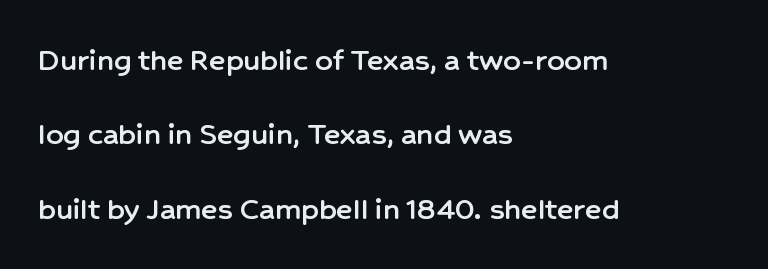
{"serif": "no", "italic": "no", "width": "normal", "stroke_contrast": "low", "x_height": "medium", "monospaced": "no", "underline": "no", "align": "left", "line_spacing": "loose", "line_spacing_ratio": 2.19, "letter_spacing": "normal", "letter_spacing_em": 0.0, "glyph_px": 34}
